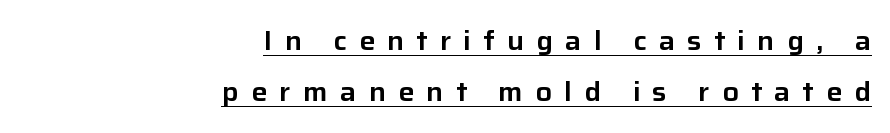
Q: Is the text italic (slanted)? A: No, it is upright.
Q: Is the text underlined? A: Yes.
Q: How is the paragraph aligned? A: Right-aligned.
Q: Is the spacing between letters normal or unusually wide? A: Unusually wide.
Q: Is the spacing between lines tight, normal or loose? A: Loose.
